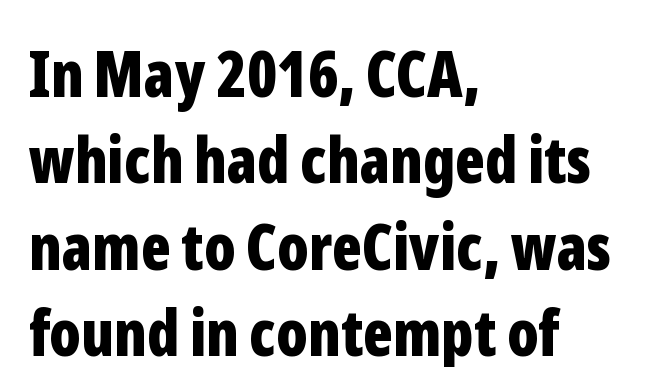
{"serif": "no", "italic": "no", "bold": "yes", "weight": "bold", "width": "condensed", "stroke_contrast": "low", "x_height": "medium", "monospaced": "no", "underline": "no", "align": "left", "line_spacing": "normal", "line_spacing_ratio": 1.37, "letter_spacing": "normal", "letter_spacing_em": 0.0, "glyph_px": 63}
